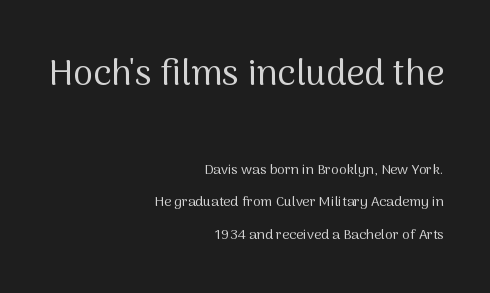
Grotesque or geometric, the face here clearly has no serifs. This sample is right-justified, so line beginnings fall wherever the words allow. Nothing unusual about the tracking: characters are spaced as the font intends. Stroke thickness stays within the range of a standard reading face or lighter. Is the lower block the larger one? No — the upper block carries the bigger type. The specimen omits any rule beneath the text block's lines.
